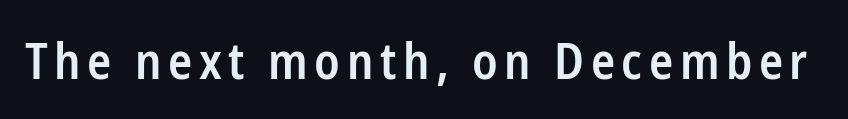
Firm but not heavy-handed strokes: this text is semibold. This sample has the flowing, uneven cadence of proportional lettering. Classification — sans serif. Bare-footed words on every line.
